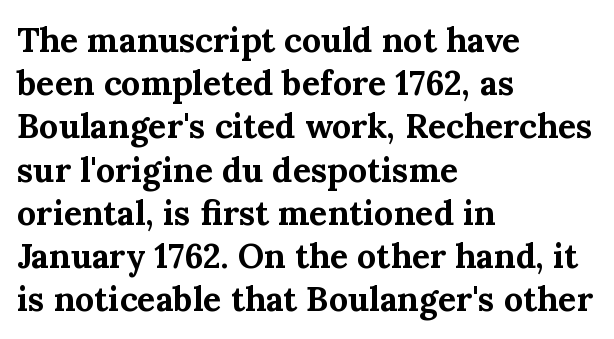
{"serif": "yes", "italic": "no", "bold": "yes", "weight": "bold", "width": "normal", "stroke_contrast": "medium", "x_height": "medium", "monospaced": "no", "underline": "no", "align": "left", "line_spacing": "normal", "line_spacing_ratio": 1.27, "letter_spacing": "normal", "letter_spacing_em": 0.0, "glyph_px": 34}
